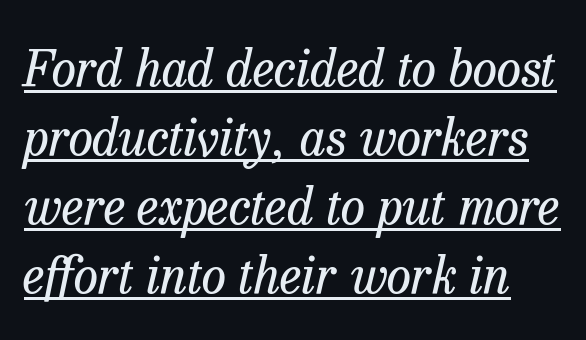
The image shows 50 px regular-weight serif type, italic (leaning right); set normal line spacing (1.38x), normal letter spacing, underlined; low stroke contrast and a medium x-height.
